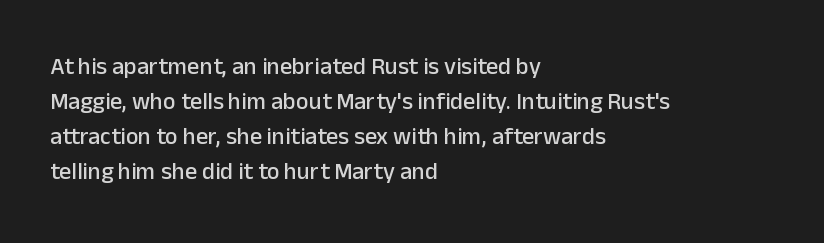
Style check: upright. The designer left line spacing at the default. Casual observation: everything's shoved over to the left. Tracking here is standard; glyphs follow each other at the usual distance. The foot of each line stays bare and open.
